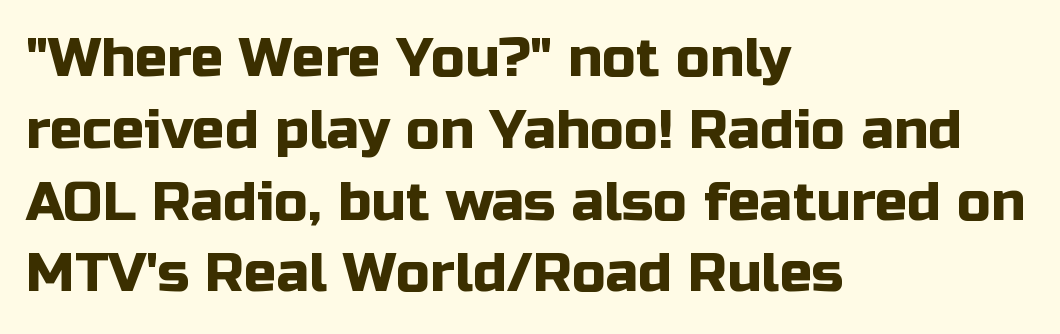
{"serif": "no", "italic": "no", "width": "normal", "stroke_contrast": "low", "x_height": "medium", "monospaced": "no", "underline": "no", "align": "left", "line_spacing": "normal", "line_spacing_ratio": 1.33, "letter_spacing": "normal", "letter_spacing_em": 0.0, "glyph_px": 54}
